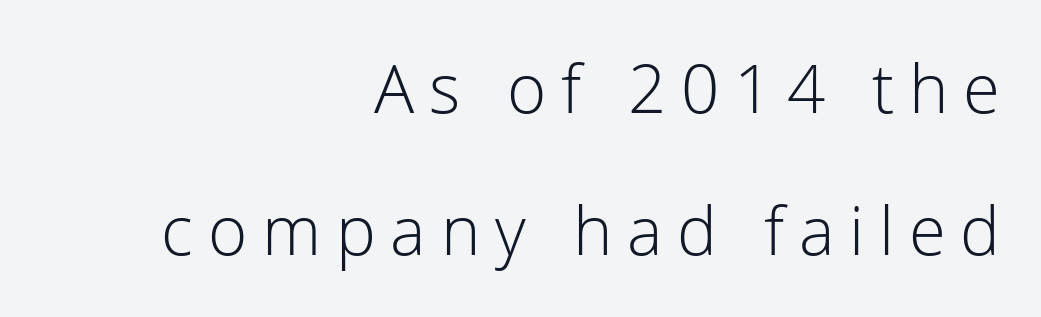
Q: Is the text bold? A: No.
Q: Is the text italic (slanted)? A: No, it is upright.
Q: Is the typeface a serif or a sans-serif typeface? A: Sans-serif.
Q: Is the text underlined? A: No.
Q: How is the paragraph aligned? A: Right-aligned.
Q: Is the spacing between letters normal or unusually wide? A: Unusually wide.
Q: Is the spacing between lines tight, normal or loose? A: Loose.
Q: Width (condensed, normal, or wide)? A: Normal.
Q: Stroke contrast? A: Low.
Q: x-height? A: Medium.
Q: Monospaced? A: No.
